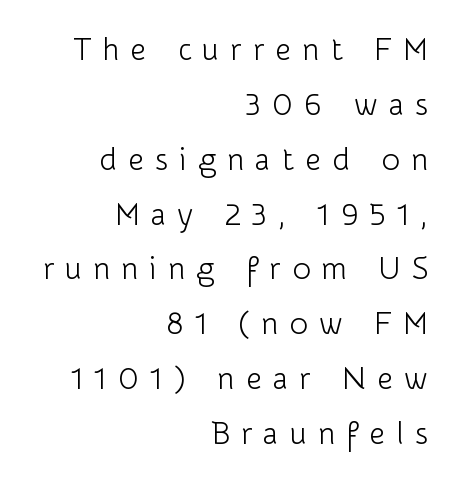
The image shows 31 px light sans-serif type, upright; set right-aligned, line spacing 1.77x, unusually wide letter spacing (+0.36 em), not underlined; low stroke contrast and a medium x-height.
